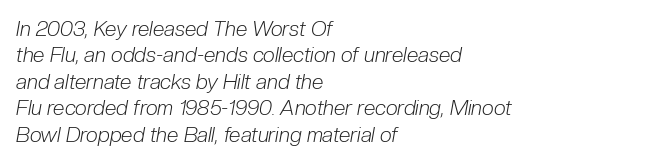
{"italic": "yes", "lean": "right", "slant_degrees": 10, "bold": "no", "underline": "no", "align": "left", "line_spacing": "normal", "line_spacing_ratio": 1.26, "letter_spacing": "normal", "letter_spacing_em": 0.0, "glyph_px": 21}
